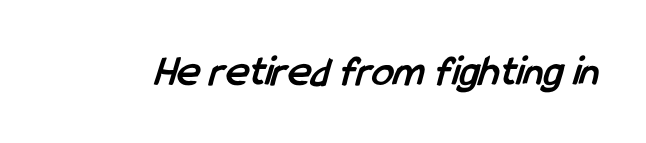
Q: Is the text bold? A: Yes.
Q: Is the typeface a serif or a sans-serif typeface? A: Sans-serif.
Q: Is the text underlined? A: No.
Q: Is the spacing between letters normal or unusually wide? A: Normal.
Q: Width (condensed, normal, or wide)? A: Condensed.
Q: Stroke contrast? A: Low.
Q: x-height? A: Medium.
Q: Monospaced? A: No.
